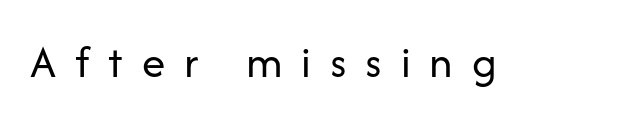
The letters advance in unequal steps, a hallmark of proportional type. Italic: no, the glyphs are upright roman. The space directly below the letters is spotless. Counters stay open thanks to moderate or lighter strokes. Between one letter and the next there's a generous, obvious gap. Letterform terminals end flat and unadorned throughout the passage.
